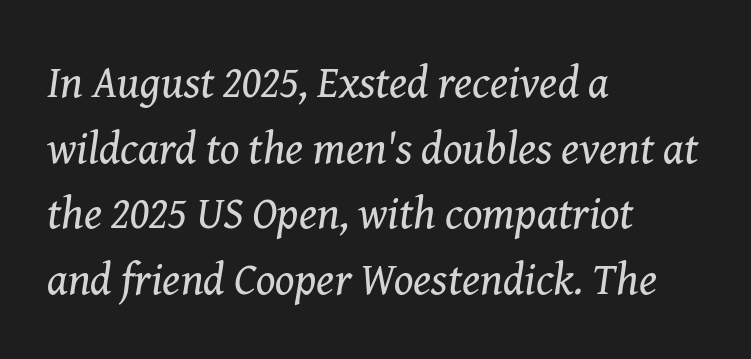
Q: Is the text bold? A: No.
Q: Is the text italic (slanted)? A: Yes, it leans right by about 8 degrees.
Q: Is the typeface a serif or a sans-serif typeface? A: Serif.
Q: Is the text underlined? A: No.
Q: How is the paragraph aligned? A: Left-aligned.
Q: Is the spacing between letters normal or unusually wide? A: Normal.
Q: Is the spacing between lines tight, normal or loose? A: Normal.
Q: Width (condensed, normal, or wide)? A: Normal.
Q: Stroke contrast? A: Medium.
Q: x-height? A: Medium.
Q: Monospaced? A: No.
